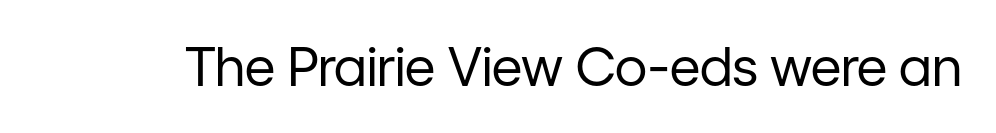
{"serif": "no", "italic": "no", "bold": "no", "weight": "regular", "width": "normal", "stroke_contrast": "low", "x_height": "medium", "monospaced": "no", "underline": "no", "letter_spacing": "normal", "letter_spacing_em": 0.0, "glyph_px": 53}
